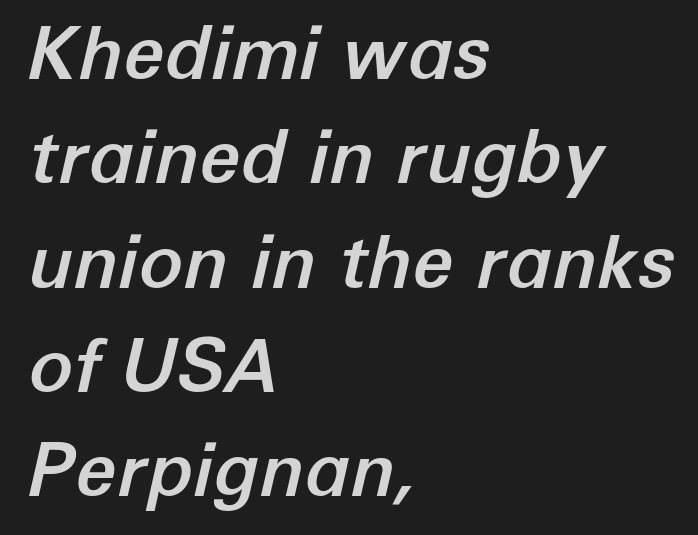
{"italic": "yes", "lean": "right", "slant_degrees": 12, "width": "normal", "stroke_contrast": "low", "x_height": "medium", "monospaced": "no", "underline": "no", "align": "left", "line_spacing": "normal", "line_spacing_ratio": 1.41, "letter_spacing": "normal", "letter_spacing_em": 0.0, "glyph_px": 74}
